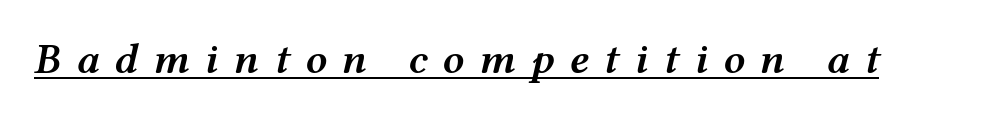
Does extra space separate the letters? Yes, quite a lot of it. The letters are slanted; this is an italic face. Decoration check: the copy is underlined. The letters advance in unequal steps, a hallmark of proportional type. In terms of weight, the rendering is demibold, just under bold.
